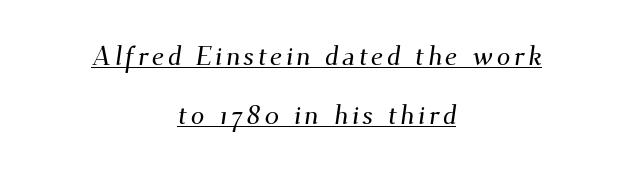
Leading: increased. The typesetter has applied underlining to the passage shown. Short and long lines alike share a common midpoint.
